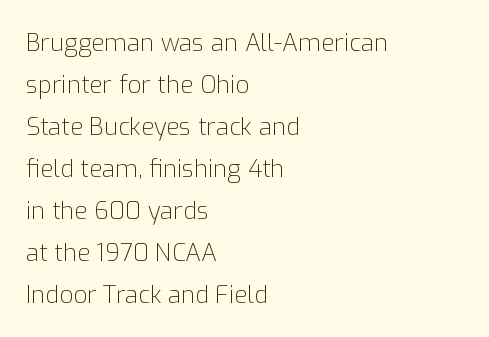
The lettering stays uniformly vertical, giving the passage a roman look. The baseline area is clear. Short note: letters normally spaced. Does the copy run flush right? No — it runs flush left. A light-to-regular cut is what we see here.
